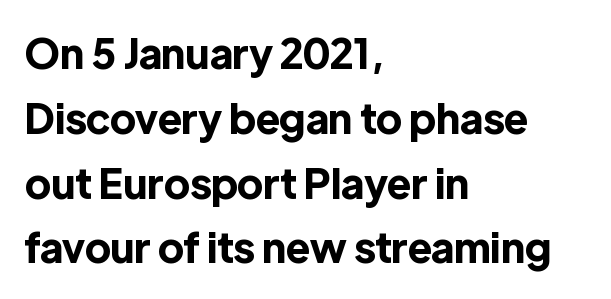
The image shows 41 px bold sans-serif type, upright; set left-aligned, normal line spacing (1.58x), normal letter spacing, not underlined; a medium x-height.
